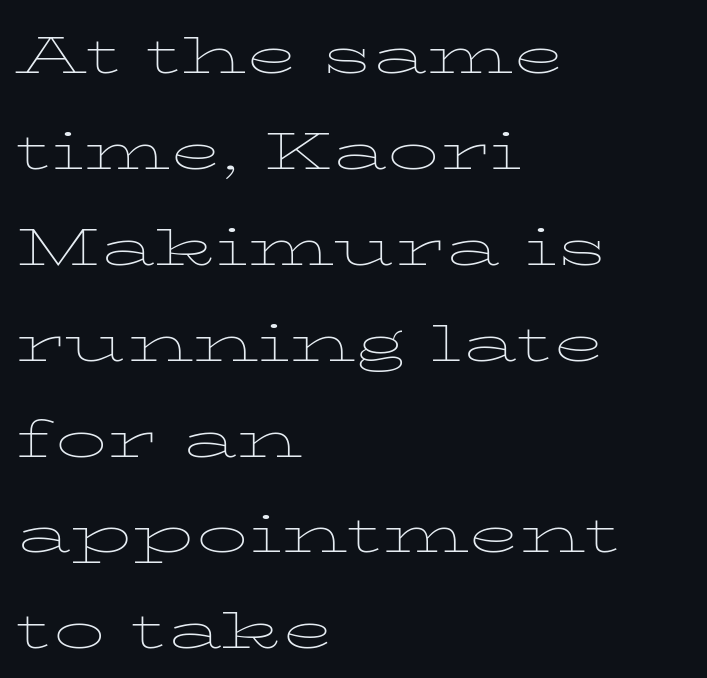
The image shows 68 px thin, wide type, upright; set left-aligned, normal line spacing (1.41x), normal letter spacing, not underlined; low stroke contrast and a medium x-height.
